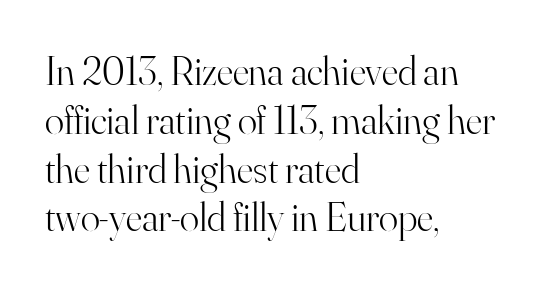
Each line starts at the same left margin while the right side varies. The horizontal fit of the characters is conventional and even. The designer went with a serif here, giving each stem small feet. This is not heavy type; no bold has been used.
